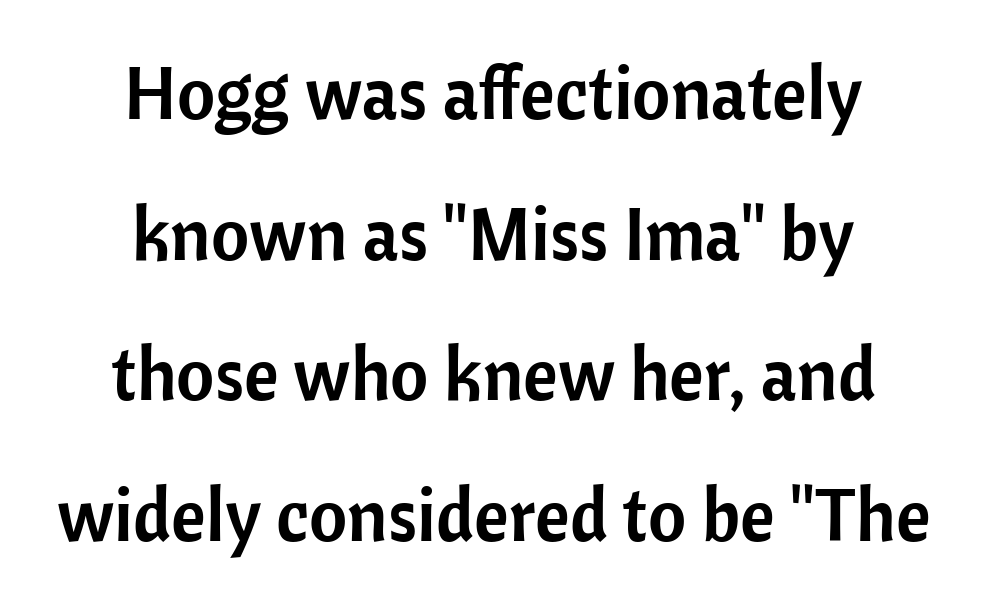
The image shows 74 px sans-serif type, upright; set centered, loose line spacing (1.9x), normal letter spacing, not underlined; low stroke contrast and a medium x-height.
